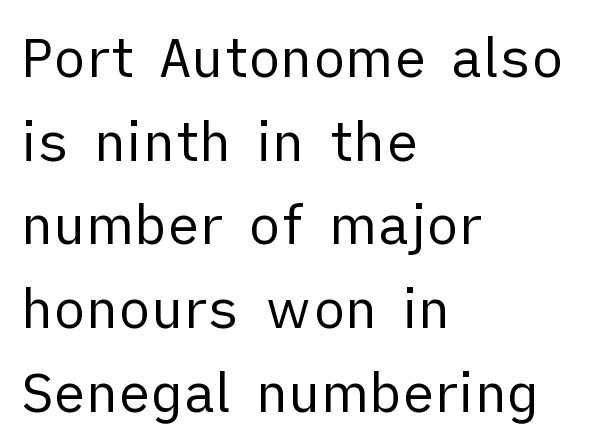
{"serif": "no", "italic": "no", "bold": "no", "weight": "regular", "width": "normal", "stroke_contrast": "low", "x_height": "medium", "monospaced": "no", "underline": "no", "align": "left", "line_spacing": "normal", "line_spacing_ratio": 1.55, "letter_spacing": "normal", "letter_spacing_em": 0.0, "glyph_px": 54}
